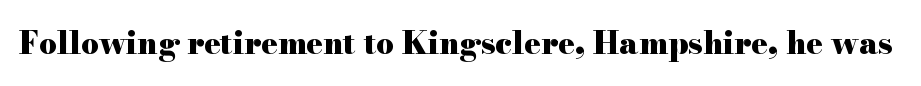
The image shows 31 px heavy, wide serif type, upright; set normal letter spacing, not underlined; high stroke contrast and a small x-height.
